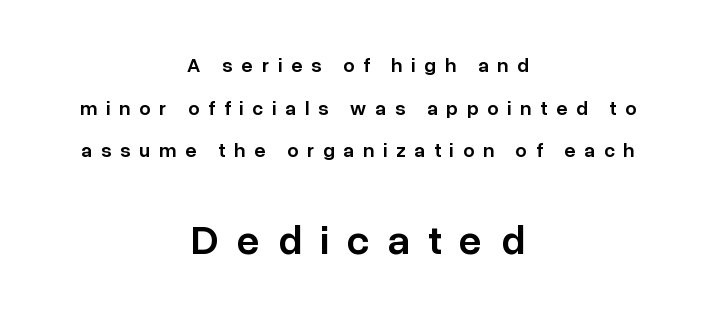
{"serif": "no", "italic": "no", "bold": "semi", "weight": "semibold", "width": "normal", "stroke_contrast": "low", "x_height": "medium", "monospaced": "no", "underline": "no", "align": "center", "line_spacing": "loose", "line_spacing_ratio": 2.13, "letter_spacing": "wide", "letter_spacing_em": 0.44, "larger_block": "second", "size_ratio": 2.05, "glyph_px": 41}
